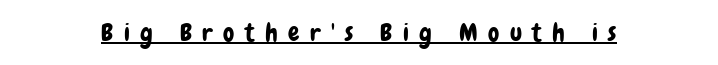
Q: Is the text italic (slanted)? A: No, it is upright.
Q: Is the text underlined? A: Yes.
Q: Is the spacing between letters normal or unusually wide? A: Unusually wide.
